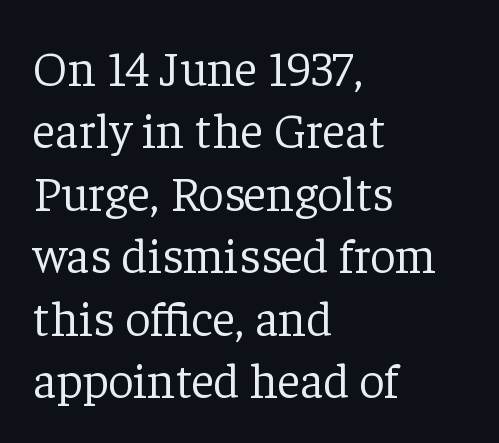
Varying glyph widths throughout — classic text-font behaviour. Designer's note — italics off, roman on. Nothing unusual about the tracking: characters are spaced as the font intends. Regarding leading, the lines here are spaced in the standard way. The foot of each line stays bare and open. This is serif lettering, the kind often seen in printed books.
